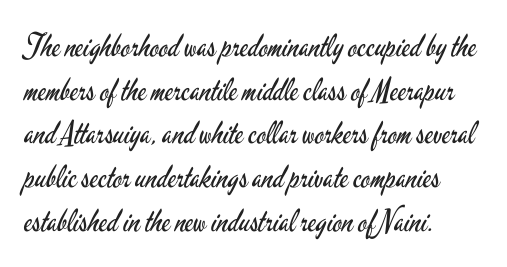
Nothing unusual about the tracking: characters are spaced as the font intends. Underlining? Definitely not there. The passage shown is typeset with a sans-serif family. Here the designer chose a conventional face with non-uniform glyph widths.
